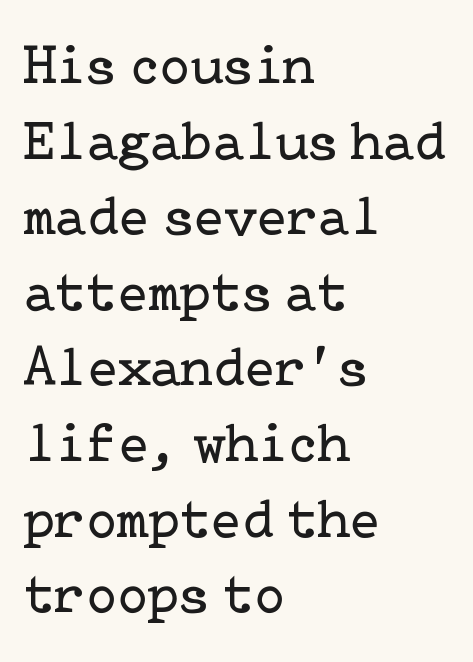
Q: Is the text bold? A: No.
Q: Is the text italic (slanted)? A: No, it is upright.
Q: Is the typeface a serif or a sans-serif typeface? A: Serif.
Q: Is the text underlined? A: No.
Q: How is the paragraph aligned? A: Left-aligned.
Q: Is the spacing between letters normal or unusually wide? A: Normal.
Q: Is the spacing between lines tight, normal or loose? A: Normal.
Q: Width (condensed, normal, or wide)? A: Normal.
Q: Stroke contrast? A: Low.
Q: x-height? A: Medium.
